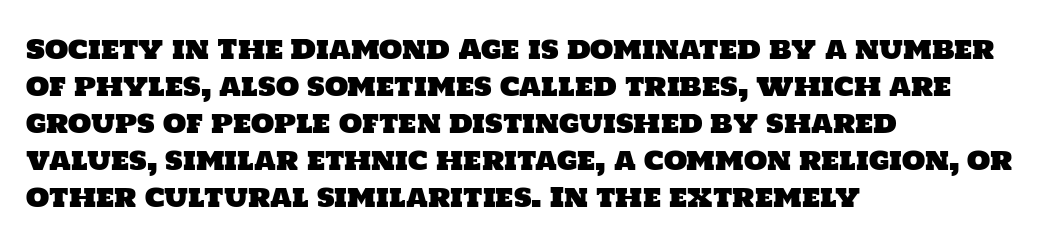
The image shows 27 px text type; set left-aligned, normal line spacing (1.37x), normal letter spacing, not underlined.
